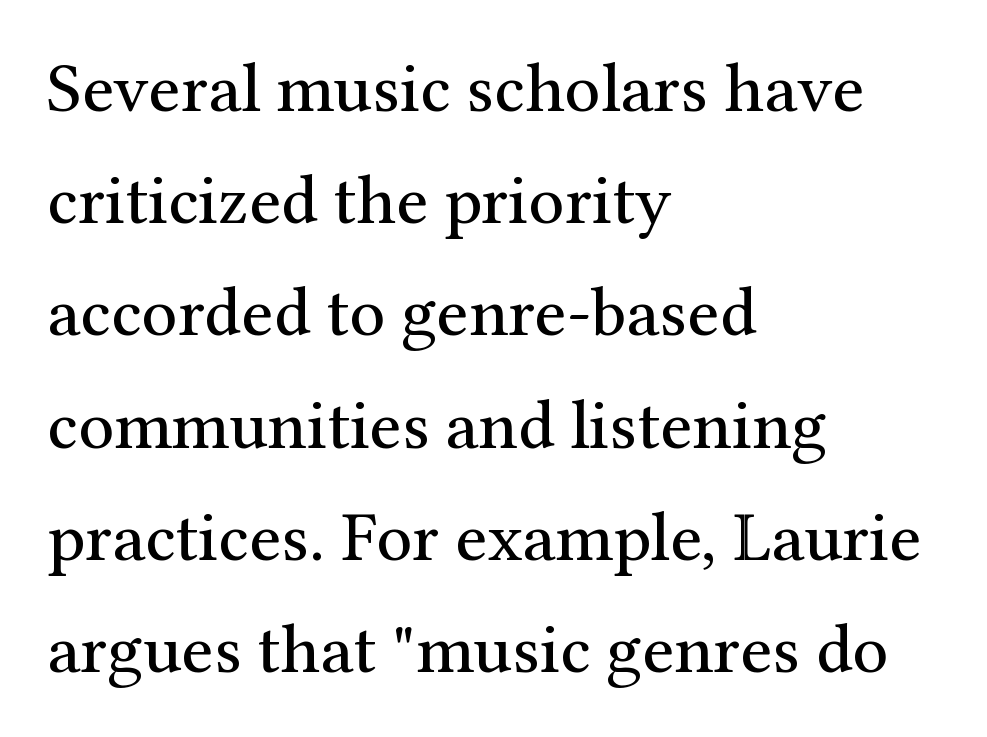
The image shows 71 px regular-weight serif type, upright; set left-aligned, normal line spacing (1.58x), normal letter spacing, not underlined; medium stroke contrast and a medium x-height.
